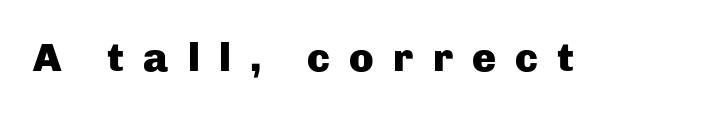
You can tell it's not italic because the verticals are truly vertical. Tracking value appears strongly positive — letters spread wide. You could not count columns in this text — the font is proportionally spaced. The rendering uses a bold face; every stroke is thick and dark.
